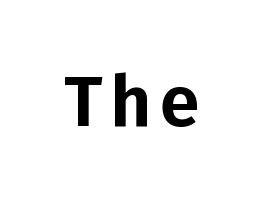
The baseline area is clear. Does the lettering tilt? It doesn't — this is upright. Are there feet on the stems? There aren't — it's a sans. A typesetter would call this proportional, since set widths differ per character.
